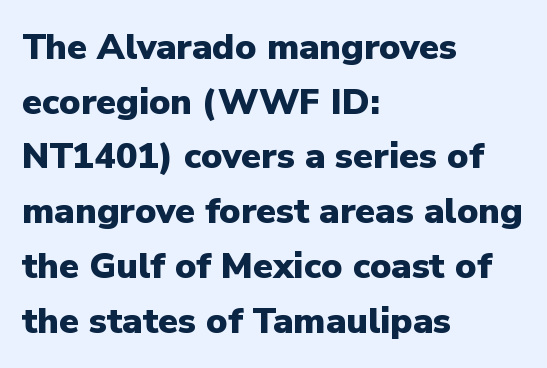
Q: Is the text bold? A: Yes.
Q: Is the text italic (slanted)? A: No, it is upright.
Q: Is the typeface a serif or a sans-serif typeface? A: Sans-serif.
Q: Is the text underlined? A: No.
Q: How is the paragraph aligned? A: Left-aligned.
Q: Is the spacing between letters normal or unusually wide? A: Normal.
Q: Is the spacing between lines tight, normal or loose? A: Normal.
Q: Width (condensed, normal, or wide)? A: Normal.
Q: Stroke contrast? A: Low.
Q: x-height? A: Medium.
Q: Monospaced? A: No.
